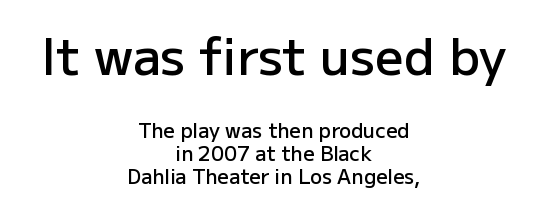
Reading down the column, the eye jumps only a short way to each next line. The lines in this sample share a center point and differ in where they start and stop. Letter spacing: default. This sample uses an upright cut, with every glyph sitting square on the baseline.
